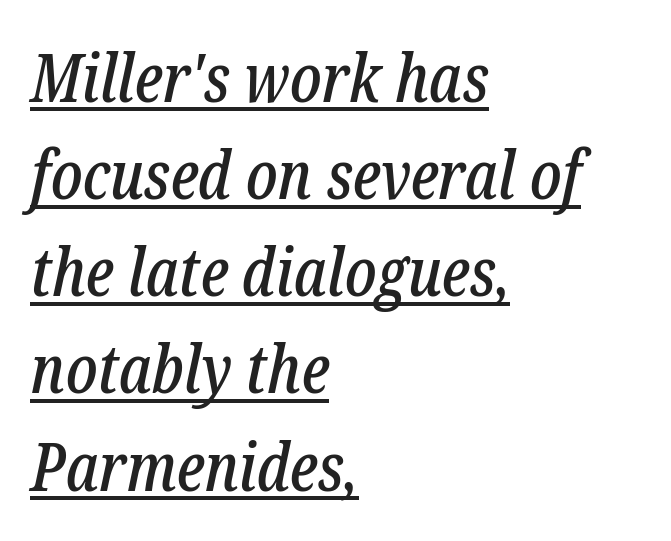
The image shows 67 px condensed serif type, italic (leaning right); set left-aligned, normal line spacing (1.45x), normal letter spacing, underlined; low stroke contrast and a medium x-height.
